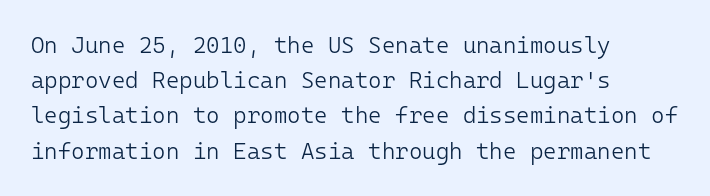
The image shows 23 px text type, upright; set left-aligned, normal line spacing (1.53x), normal letter spacing, not underlined.
